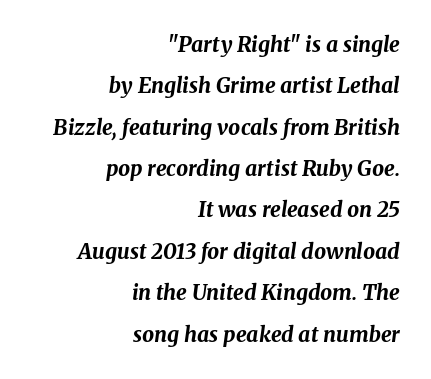
{"italic": "yes", "lean": "right", "slant_degrees": 8, "bold": "yes", "underline": "no", "align": "right", "line_spacing": "loose", "line_spacing_ratio": 1.97, "letter_spacing": "normal", "letter_spacing_em": 0.0, "glyph_px": 21}
